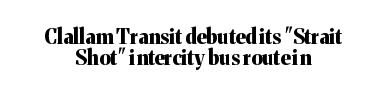
A typesetter would mark this as roman, not italic. Stroke thickness is high; the sample reads as a true bold. Caption: multi-line text, centered on the measure. Short note: letters normally spaced. Words float on clear page, feet unadorned. Summary of vertical rhythm: compact, with narrow interline spacing.
